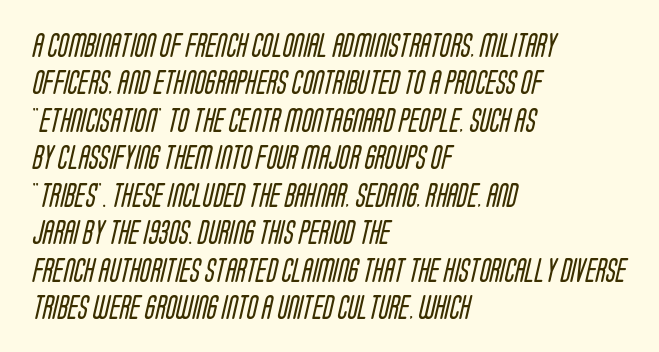
{"bold": "no", "underline": "no", "align": "left", "line_spacing": "normal", "line_spacing_ratio": 1.56, "letter_spacing": "normal", "letter_spacing_em": 0.0, "glyph_px": 24}
